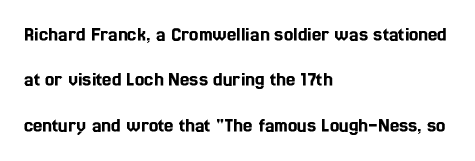
Q: Is the text italic (slanted)? A: No, it is upright.
Q: Is the text underlined? A: No.
Q: How is the paragraph aligned? A: Left-aligned.
Q: Is the spacing between letters normal or unusually wide? A: Normal.
Q: Is the spacing between lines tight, normal or loose? A: Loose.
